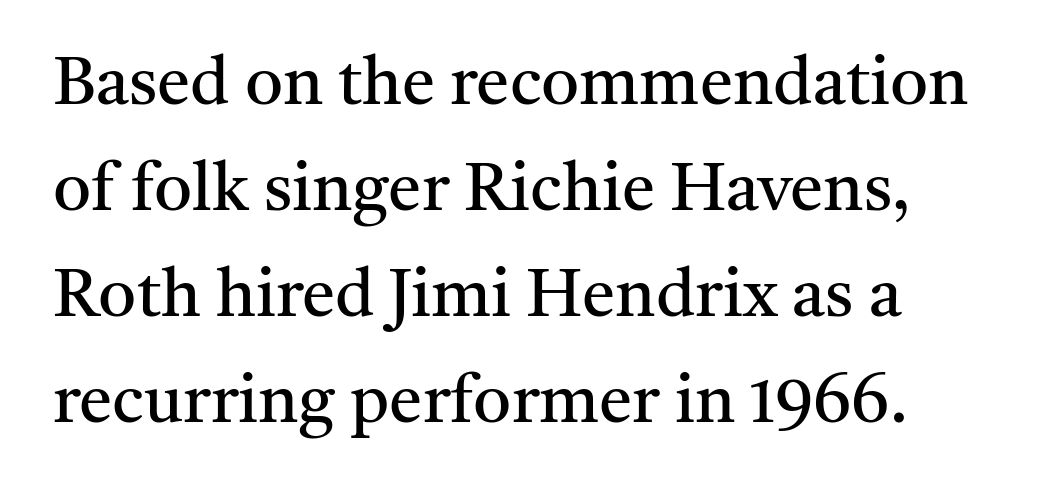
The image shows 67 px regular-weight serif type, upright; set normal line spacing (1.58x), normal letter spacing, not underlined; medium stroke contrast and a medium x-height.
